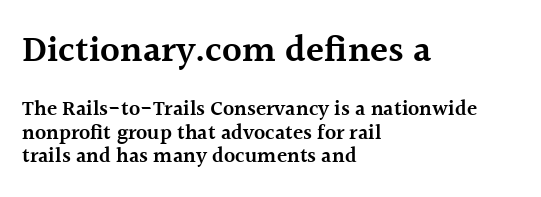
{"serif": "yes", "italic": "no", "bold": "semi", "weight": "semibold", "width": "normal", "x_height": "medium", "monospaced": "no", "underline": "no", "align": "left", "line_spacing": "tight", "line_spacing_ratio": 1.12, "letter_spacing": "normal", "letter_spacing_em": 0.0, "larger_block": "first", "size_ratio": 1.76, "glyph_px": 37}
